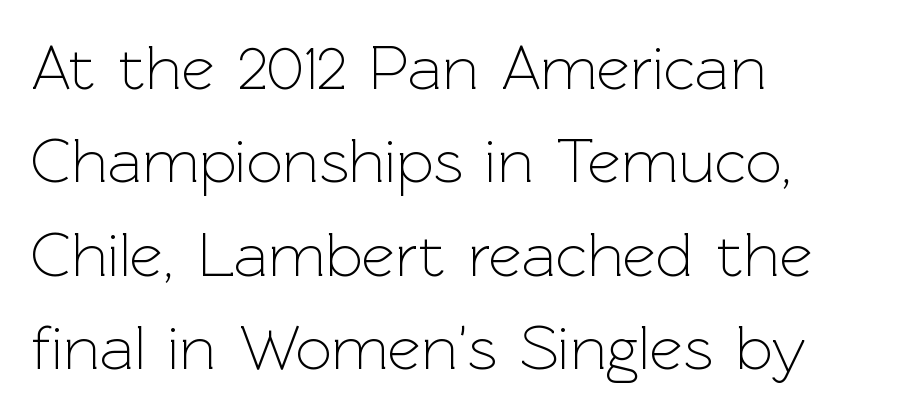
The image shows 64 px light sans-serif type, upright; set left-aligned, normal line spacing (1.46x), normal letter spacing, not underlined; a medium x-height.
